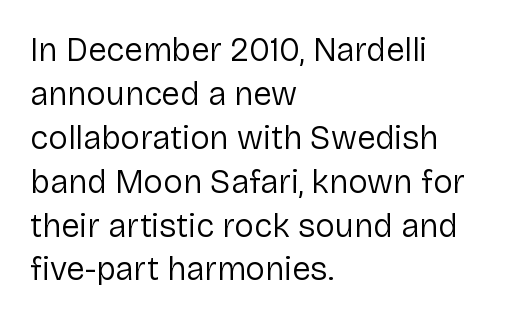
Q: Is the text bold? A: No.
Q: Is the text italic (slanted)? A: No, it is upright.
Q: Is the typeface a serif or a sans-serif typeface? A: Sans-serif.
Q: Is the text underlined? A: No.
Q: How is the paragraph aligned? A: Left-aligned.
Q: Is the spacing between letters normal or unusually wide? A: Normal.
Q: Is the spacing between lines tight, normal or loose? A: Normal.
Q: Width (condensed, normal, or wide)? A: Normal.
Q: Stroke contrast? A: Low.
Q: x-height? A: Medium.
Q: Monospaced? A: No.
